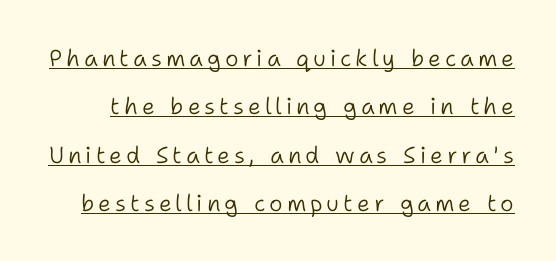
The image shows 23 px text type, upright; set loose line spacing (2.1x), underlined.
